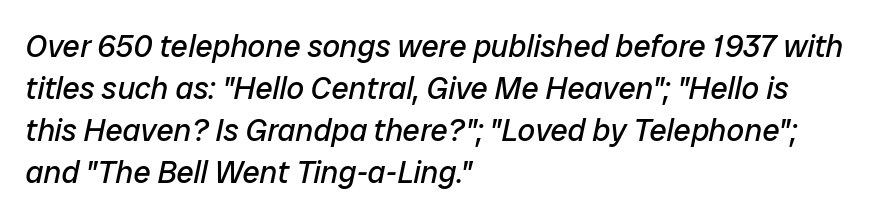
Descender tails drop into unmarked territory. Typeset ragged right — the left edge is the straight one. Interline gaps are of average width in this sample. The passage shown is not bold in any degree. Here the designer chose a conventional face with non-uniform glyph widths.
